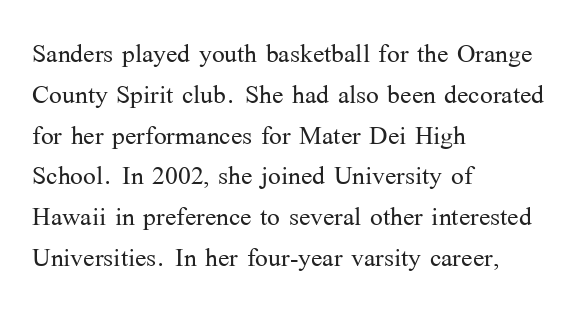
The passage shown is typeset with a serif family. The gap between lines stays unmarked. Honestly, the letter spacing is just normal — you wouldn't notice it. This is roman type, the default non-slanted kind. Nothing heavy about these letters — not bold at all.
